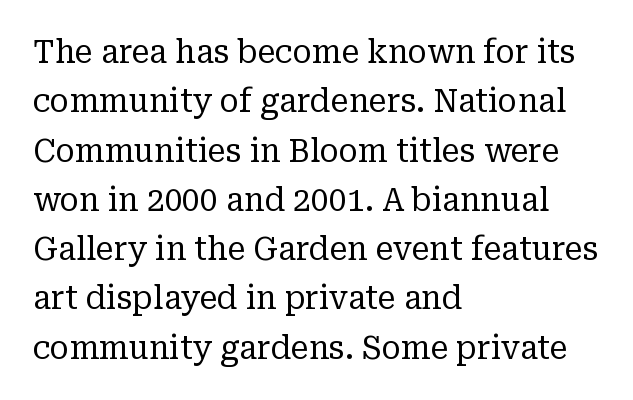
The image shows 32 px regular-weight serif type, upright; set left-aligned, normal line spacing (1.54x), normal letter spacing, not underlined; low stroke contrast and a medium x-height.
